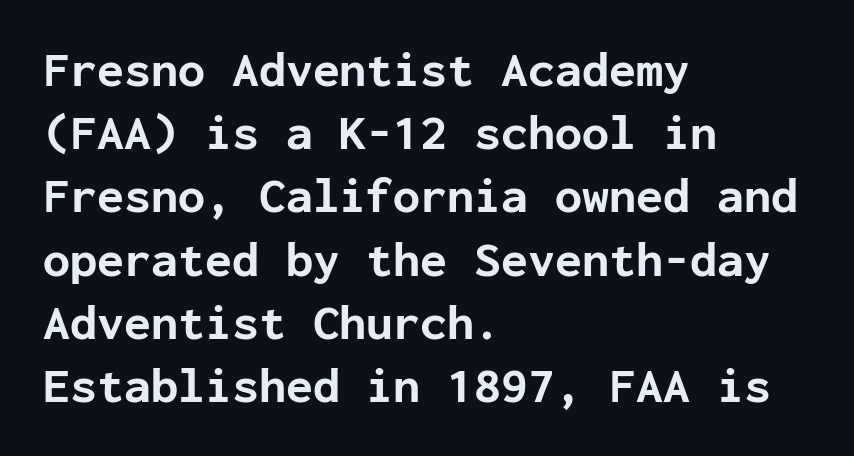
{"serif": "no", "italic": "no", "bold": "yes", "weight": "bold", "width": "normal", "stroke_contrast": "low", "x_height": "medium", "monospaced": "yes", "underline": "no", "align": "left", "line_spacing": "normal", "line_spacing_ratio": 1.29, "letter_spacing": "normal", "letter_spacing_em": 0.0, "glyph_px": 49}
